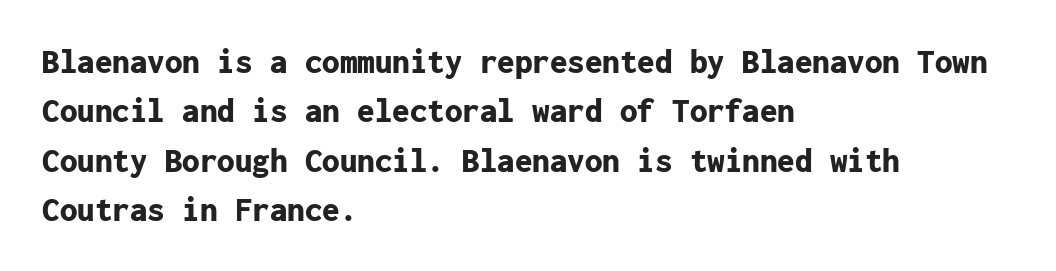
Vertical strokes here are truly vertical. A bare baseline throughout the passage. The rendering uses a moderate line-height, typical for paragraphs. This rendering leaves character spacing at its baseline value. Chunky letters — that's bold for sure.
